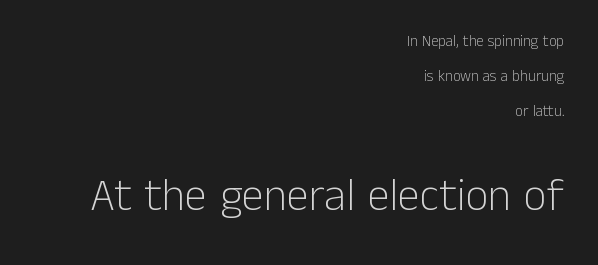
The image shows 45 px light sans-serif type, upright; set right-aligned, loose line spacing (2.35x), normal letter spacing, not underlined; the second (bottom) block is 3.0x larger; low stroke contrast and a medium x-height.
